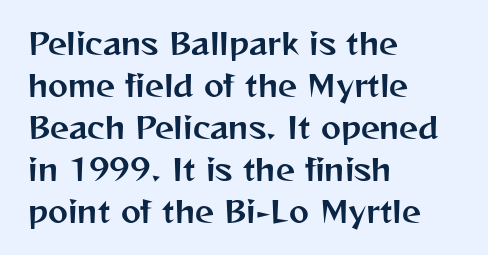
The gap between lines stays unmarked. The face used here is rendered with its standard letterfit. The typeface chosen for these lines omits serifs. Notice how descenders clear the ascenders below comfortably — that's standard leading. Each letter keeps its own natural width here, so spacing adapts to shape.
